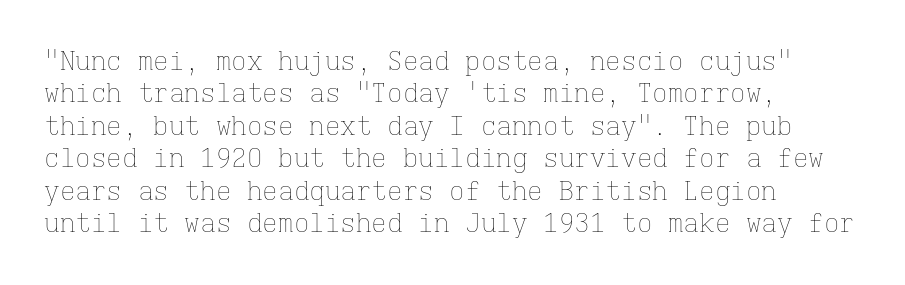
{"italic": "no", "bold": "no", "underline": "no", "align": "left", "line_spacing": "normal", "line_spacing_ratio": 1.25, "letter_spacing": "normal", "letter_spacing_em": 0.0, "glyph_px": 26}
